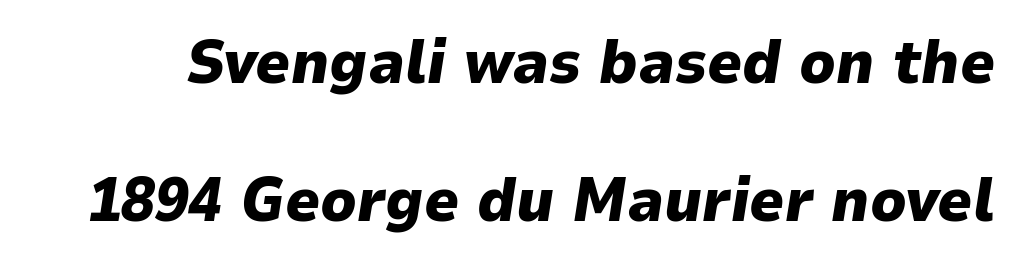
Q: Is the text bold? A: Yes.
Q: Is the text italic (slanted)? A: Yes, it leans right by about 9 degrees.
Q: Is the text underlined? A: No.
Q: Is the spacing between letters normal or unusually wide? A: Normal.
Q: Is the spacing between lines tight, normal or loose? A: Loose.
Q: Width (condensed, normal, or wide)? A: Normal.
Q: Stroke contrast? A: Low.
Q: x-height? A: Medium.
Q: Monospaced? A: No.
